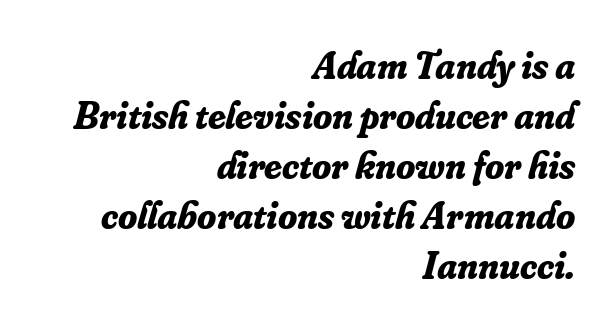
How heavy is the stroke? Heavy — this is a bold. Regular leading. Emphasis-style slanted type is in use. Each letter keeps its own natural width here, so spacing adapts to shape. No extra tracking has been applied to these lines.
